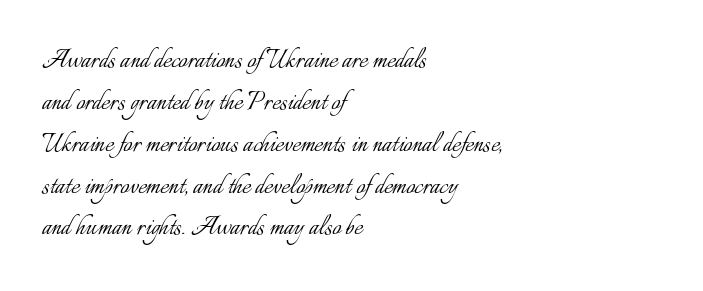
The line texture is even and compact thanks to regular tracking. Unmarked baselines from the first word to the last. The paragraph has a hard left edge and a soft right edge. A typesetter would call this proportional, since set widths differ per character. The face looks like a standard text weight, possibly lighter.
